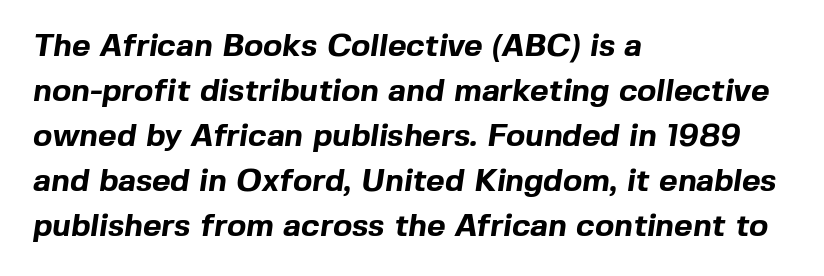
Q: Is the text bold? A: Yes.
Q: Is the typeface a serif or a sans-serif typeface? A: Sans-serif.
Q: Is the text underlined? A: No.
Q: How is the paragraph aligned? A: Left-aligned.
Q: Is the spacing between letters normal or unusually wide? A: Normal.
Q: Is the spacing between lines tight, normal or loose? A: Normal.
Q: Width (condensed, normal, or wide)? A: Normal.
Q: x-height? A: Medium.
Q: Monospaced? A: No.
